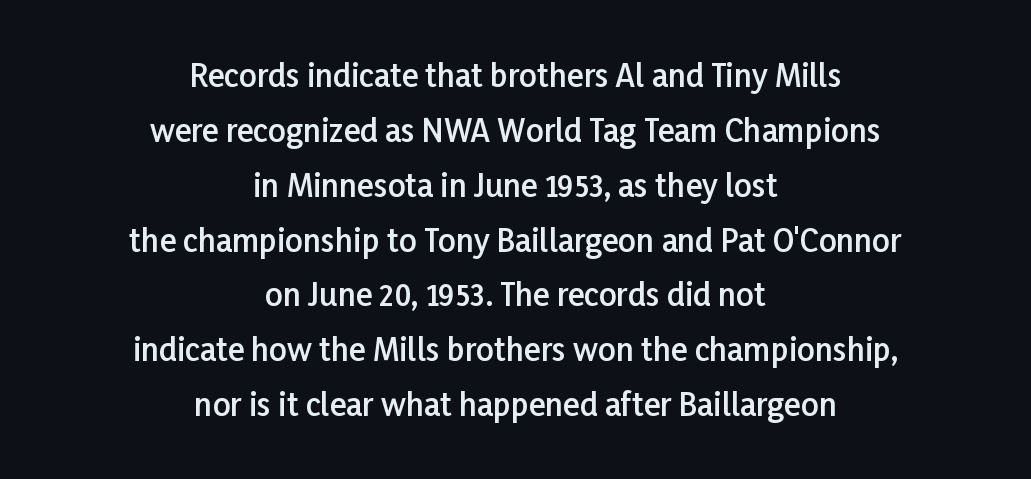
The strip under each line holds only bare page. Observe the ordinary spacing: letters are neighbours, not strangers. Ascenders rise straight up at ninety degrees. Each letter keeps its own natural width here, so spacing adapts to shape.
